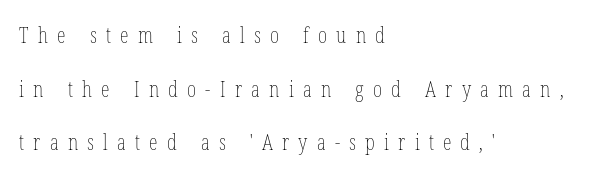
Q: Is the text bold? A: No.
Q: Is the text italic (slanted)? A: No, it is upright.
Q: Is the text underlined? A: No.
Q: How is the paragraph aligned? A: Left-aligned.
Q: Is the spacing between letters normal or unusually wide? A: Unusually wide.
Q: Is the spacing between lines tight, normal or loose? A: Loose.
